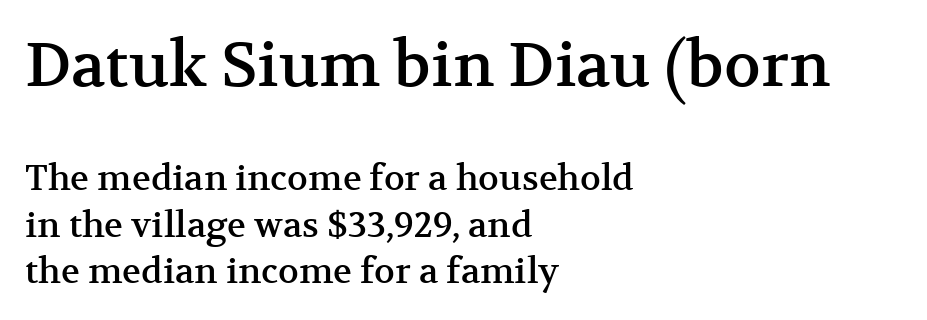
{"serif": "yes", "italic": "no", "width": "normal", "stroke_contrast": "medium", "x_height": "medium", "monospaced": "no", "underline": "no", "align": "left", "line_spacing": "normal", "line_spacing_ratio": 1.32, "letter_spacing": "normal", "letter_spacing_em": 0.0, "larger_block": "first", "size_ratio": 1.77, "glyph_px": 62}
